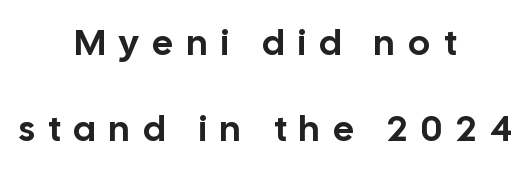
{"serif": "no", "italic": "no", "width": "normal", "stroke_contrast": "low", "x_height": "medium", "monospaced": "no", "underline": "no", "align": "center", "line_spacing": "loose", "line_spacing_ratio": 2.38, "letter_spacing": "wide", "letter_spacing_em": 0.38, "glyph_px": 36}
